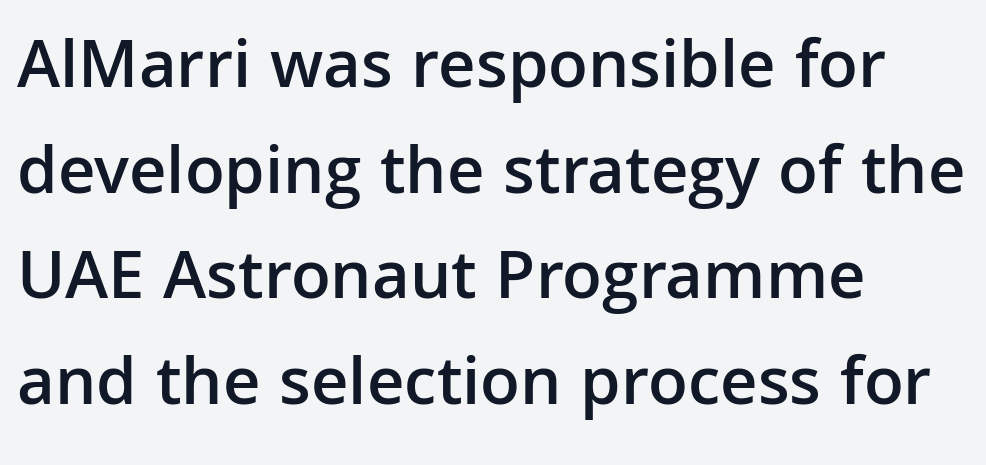
{"serif": "no", "italic": "no", "bold": "semi", "weight": "semibold", "width": "normal", "stroke_contrast": "low", "x_height": "medium", "monospaced": "no", "underline": "no", "align": "left", "line_spacing": "normal", "line_spacing_ratio": 1.51, "letter_spacing": "normal", "letter_spacing_em": 0.0, "glyph_px": 70}
